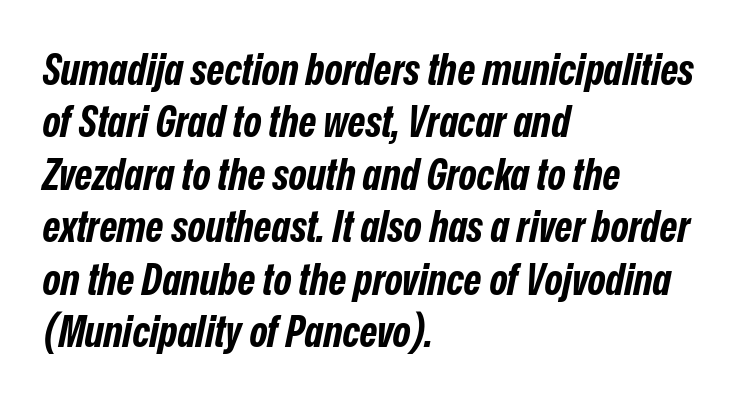
The rendering uses natural spacing where letterforms have individual widths. Does extra space separate the letters? No, they use regular spacing. These lines stack with their left ends in a neat column. Does the weight exceed regular? Yes, all the way to bold.
